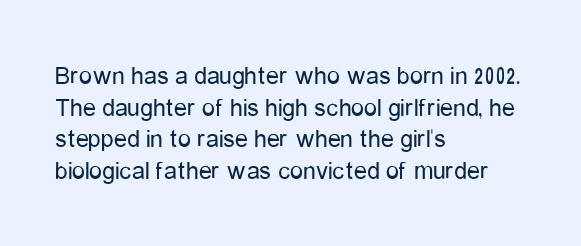
The image shows 26 px text type, upright; set left-aligned, line spacing 1.22x, normal letter spacing, not underlined.
